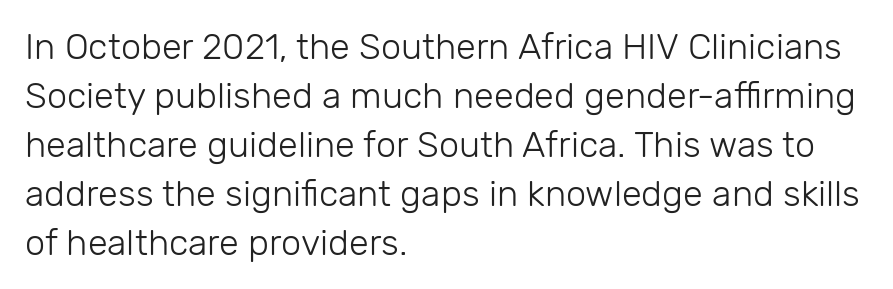
The image shows 36 px light sans-serif type, upright; set left-aligned, normal line spacing (1.36x), normal letter spacing, not underlined; low stroke contrast and a medium x-height.
